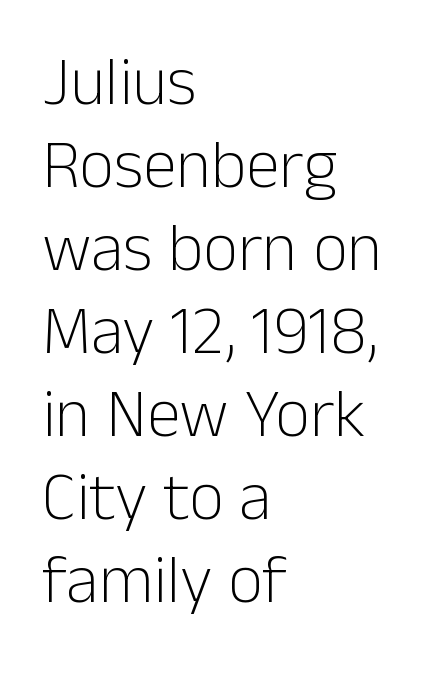
You could not count columns in this text — the font is proportionally spaced. Type without underlining. How are the letters spaced? Ordinarily, with no added tracking. Each line starts at the same left margin while the right side varies. Nothing sits at the stroke ends, so this counts as sans-serif. You can tell it's not italic because the verticals are truly vertical.
